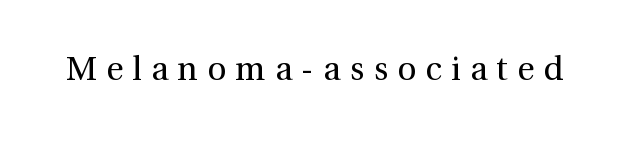
The image shows 33 px regular-weight serif type, upright; set unusually wide letter spacing (+0.28 em), not underlined; a medium x-height.
